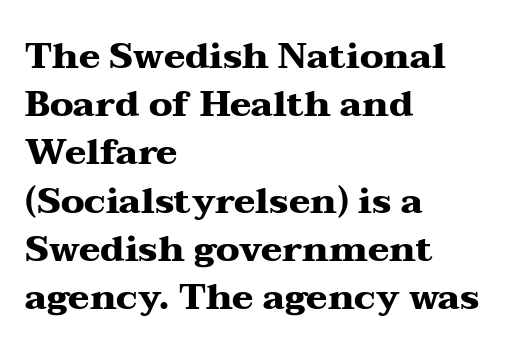
{"serif": "yes", "italic": "no", "bold": "yes", "weight": "heavy", "width": "wide", "stroke_contrast": "medium", "x_height": "medium", "monospaced": "no", "underline": "no", "align": "left", "line_spacing": "normal", "line_spacing_ratio": 1.34, "letter_spacing": "normal", "letter_spacing_em": 0.0, "glyph_px": 36}
